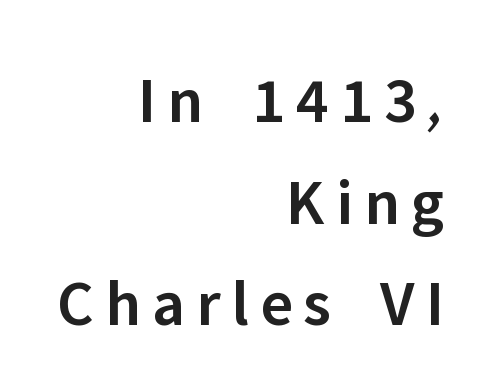
Glance below the letters and you will spot only blank space. Compared with typical paragraphs, the rows here are spaced about the same. Typeset ragged left — the right edge is the straight one. Varying glyph widths throughout — classic text-font behaviour. Do the letters lean? They stand straight.
